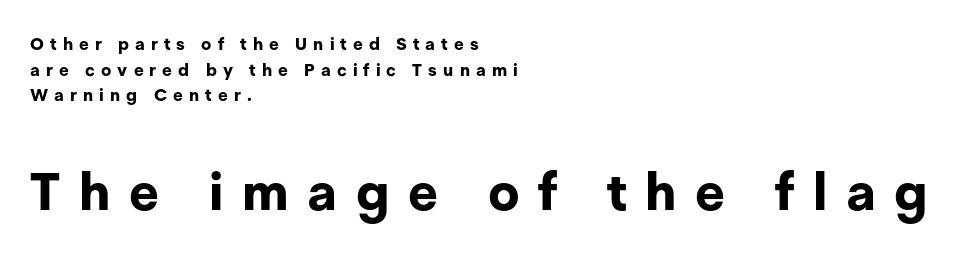
Q: Is the text bold? A: Yes.
Q: Is the text italic (slanted)? A: No, it is upright.
Q: Is the typeface a serif or a sans-serif typeface? A: Sans-serif.
Q: Is the text underlined? A: No.
Q: How is the paragraph aligned? A: Left-aligned.
Q: Is the spacing between letters normal or unusually wide? A: Unusually wide.
Q: Is the spacing between lines tight, normal or loose? A: Normal.
Q: Which block of text is set in a larger size, the first (top) or the second (bottom)? A: The second (bottom) one.
Q: Width (condensed, normal, or wide)? A: Normal.
Q: Stroke contrast? A: Low.
Q: x-height? A: Medium.
Q: Monospaced? A: No.
